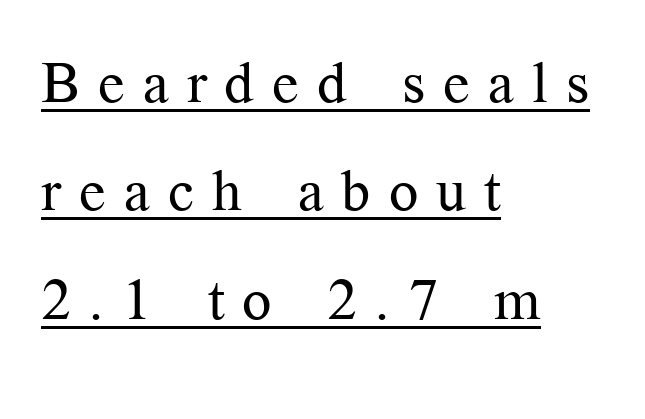
The image shows 58 px regular-weight serif type, upright; set left-aligned, line spacing 1.87x, unusually wide letter spacing (+0.31 em), underlined; medium stroke contrast and a medium x-height.
